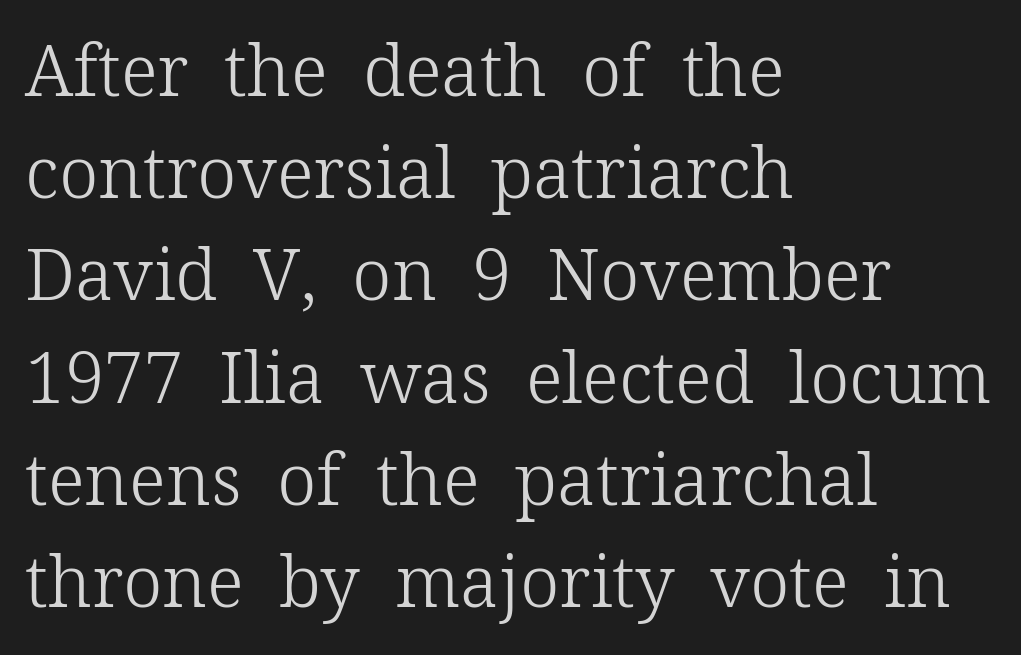
{"serif": "yes", "italic": "no", "bold": "no", "weight": "light", "width": "normal", "stroke_contrast": "low", "x_height": "medium", "monospaced": "no", "underline": "no", "align": "left", "line_spacing": "normal", "line_spacing_ratio": 1.44, "letter_spacing": "normal", "letter_spacing_em": 0.0, "glyph_px": 71}
